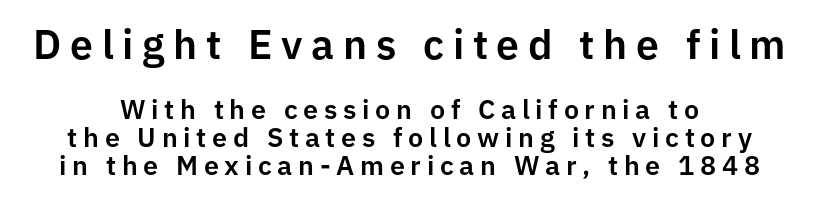
The image shows 41 px sans-serif type, upright; set centered, tight line spacing (1.03x), unusually wide letter spacing (+0.21 em), not underlined; the first (top) block is 1.52x larger; low stroke contrast and a medium x-height.
